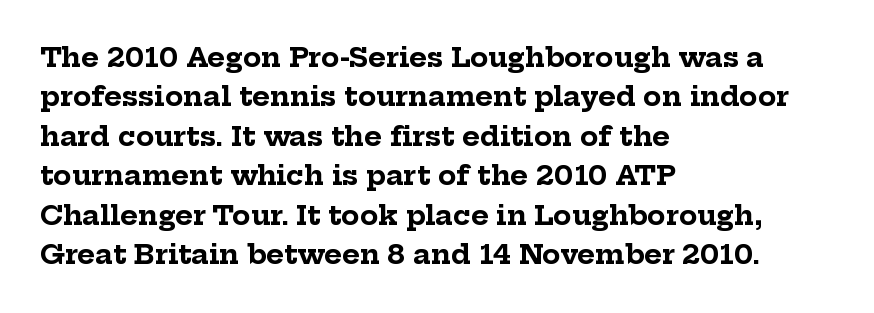
Q: Is the text bold? A: Yes.
Q: Is the text italic (slanted)? A: No, it is upright.
Q: Is the text underlined? A: No.
Q: How is the paragraph aligned? A: Left-aligned.
Q: Is the spacing between letters normal or unusually wide? A: Normal.
Q: Is the spacing between lines tight, normal or loose? A: Normal.
